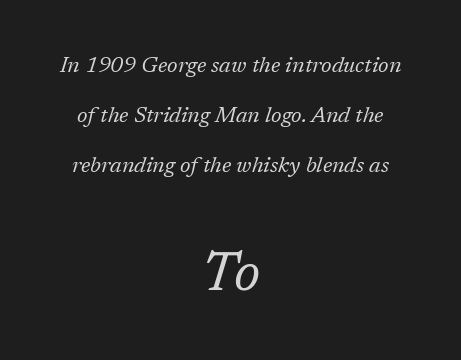
The space between consecutive lines is lavish. The string is rendered with underlining switched off. Designer's note — italics engaged. No chunkiness to these letters — they're not bold. A serif font was chosen for this passage.
